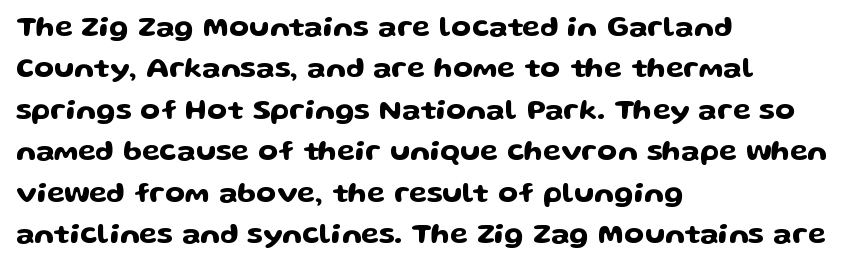
{"serif": "no", "italic": "no", "width": "wide", "stroke_contrast": "low", "x_height": "medium", "monospaced": "no", "underline": "no", "align": "left", "line_spacing": "normal", "line_spacing_ratio": 1.43, "letter_spacing": "normal", "letter_spacing_em": 0.0, "glyph_px": 29}
